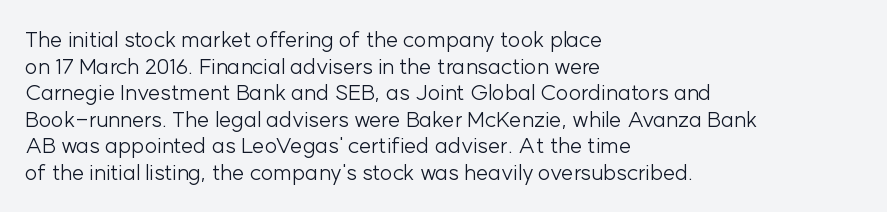
The face used here is rendered with its standard letterfit. The rag falls on the right side of this text block. The typeface has the unassuming heft of standard copy or less. Italic: no, the glyphs are upright roman.
